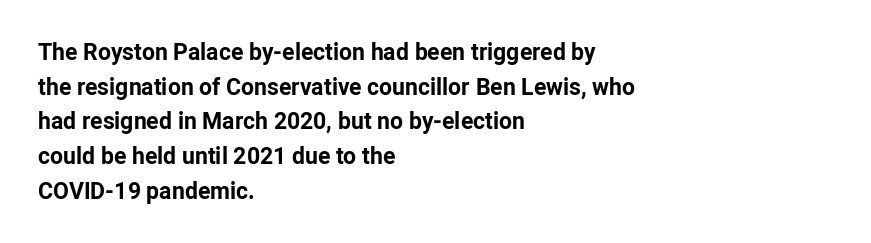
{"italic": "no", "bold": "yes", "underline": "no", "align": "left", "line_spacing": "normal", "line_spacing_ratio": 1.51, "letter_spacing": "normal", "letter_spacing_em": 0.0, "glyph_px": 23}
